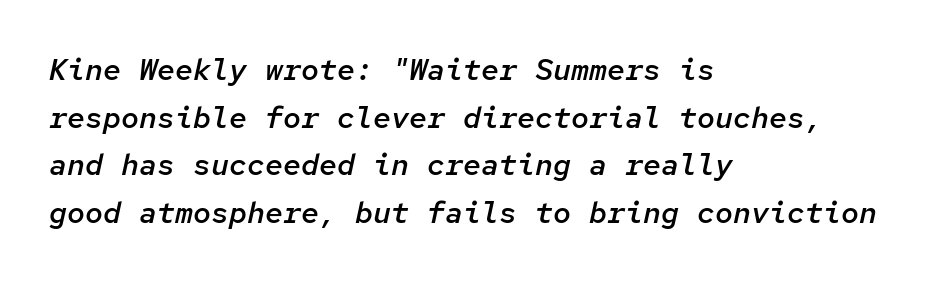
The image shows 30 px semibold type, italic (leaning right), monospaced; set left-aligned, normal line spacing (1.59x), normal letter spacing, not underlined; low stroke contrast and a medium x-height.
